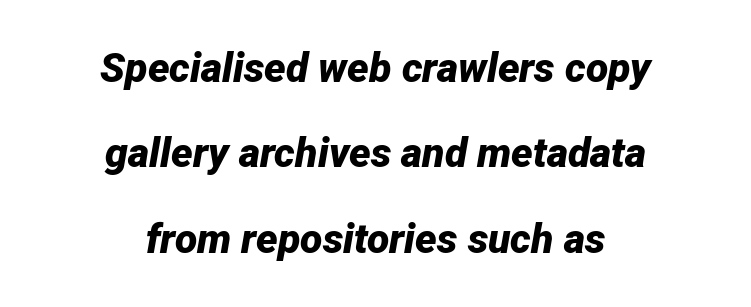
{"italic": "yes", "lean": "right", "slant_degrees": 12, "bold": "yes", "weight": "bold", "width": "normal", "stroke_contrast": "low", "x_height": "medium", "monospaced": "no", "underline": "no", "align": "center", "line_spacing": "loose", "line_spacing_ratio": 2.08, "letter_spacing": "normal", "letter_spacing_em": 0.0, "glyph_px": 41}
